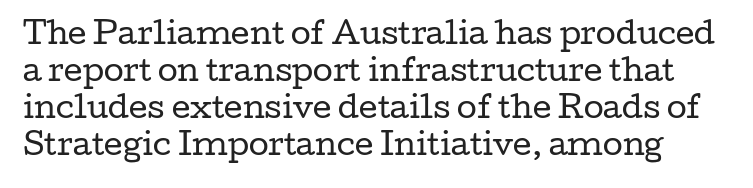
The image shows 29 px regular-weight, wide serif type, upright; set normal line spacing (1.28x), normal letter spacing, not underlined; low stroke contrast and a medium x-height.
